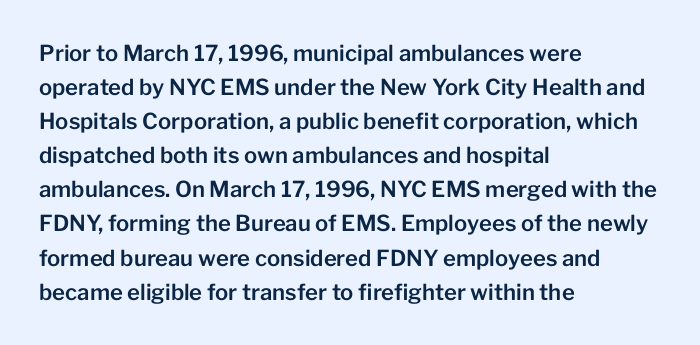
{"italic": "no", "underline": "no", "align": "left", "line_spacing": "normal", "line_spacing_ratio": 1.55, "letter_spacing": "normal", "letter_spacing_em": 0.0, "glyph_px": 22}
